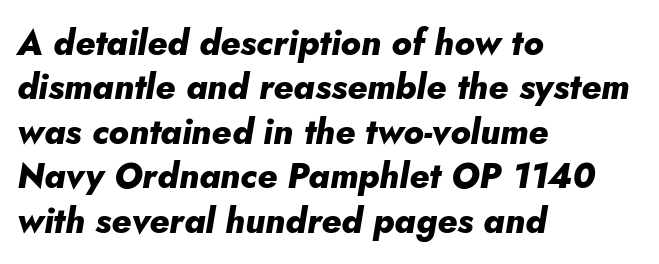
{"italic": "yes", "lean": "right", "slant_degrees": 5, "bold": "yes", "weight": "heavy", "width": "normal", "stroke_contrast": "low", "x_height": "small", "monospaced": "no", "underline": "no", "align": "left", "line_spacing": "normal", "line_spacing_ratio": 1.27, "letter_spacing": "normal", "letter_spacing_em": 0.0, "glyph_px": 35}
